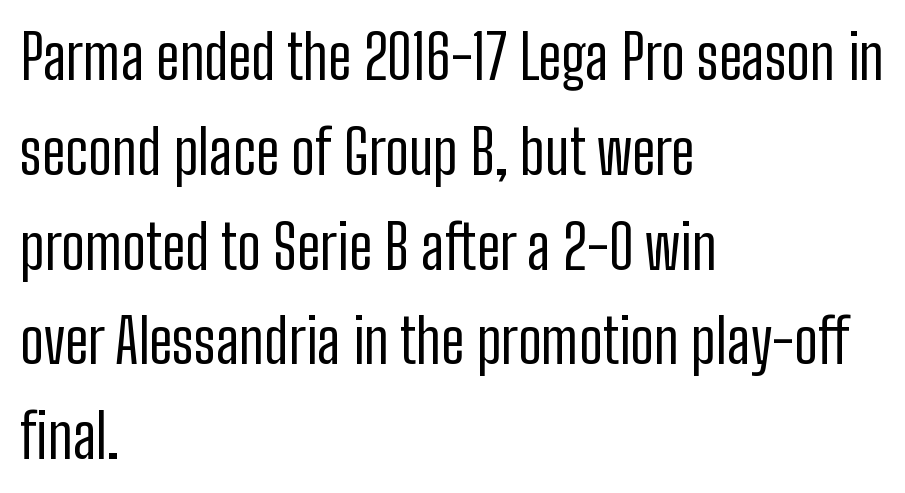
The image shows 60 px regular-weight, condensed sans-serif type, upright; set left-aligned, normal line spacing (1.58x), normal letter spacing, not underlined; low stroke contrast and a medium x-height.
